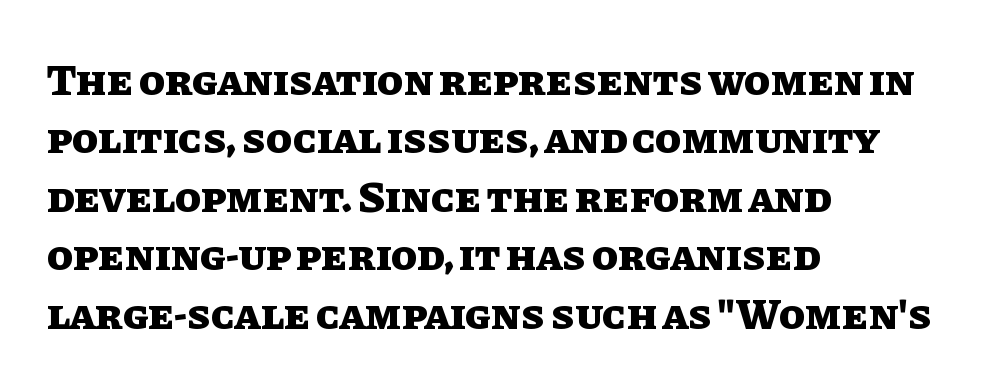
Typographic density is high because the face is bold. Style check: upright. The typesetter chose a ragged-right arrangement here. Decoration check: the copy has no underline.
